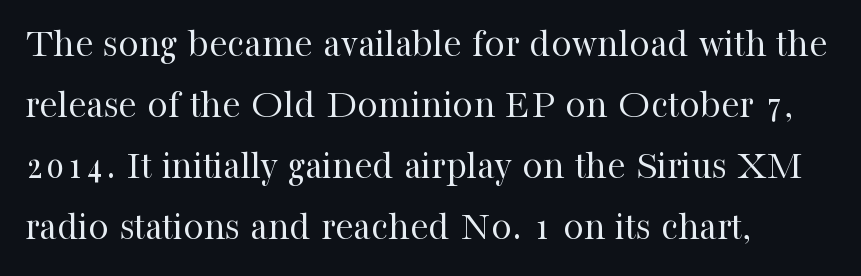
Q: Is the text bold? A: No.
Q: Is the text italic (slanted)? A: No, it is upright.
Q: Is the typeface a serif or a sans-serif typeface? A: Serif.
Q: Is the text underlined? A: No.
Q: How is the paragraph aligned? A: Left-aligned.
Q: Is the spacing between letters normal or unusually wide? A: Normal.
Q: Is the spacing between lines tight, normal or loose? A: Normal.
Q: Width (condensed, normal, or wide)? A: Normal.
Q: Stroke contrast? A: High.
Q: x-height? A: Medium.
Q: Monospaced? A: No.
